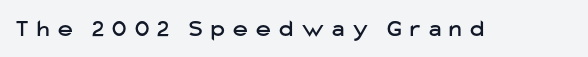
Q: Is the text italic (slanted)? A: No, it is upright.
Q: Is the text underlined? A: No.
Q: Is the spacing between letters normal or unusually wide? A: Unusually wide.
